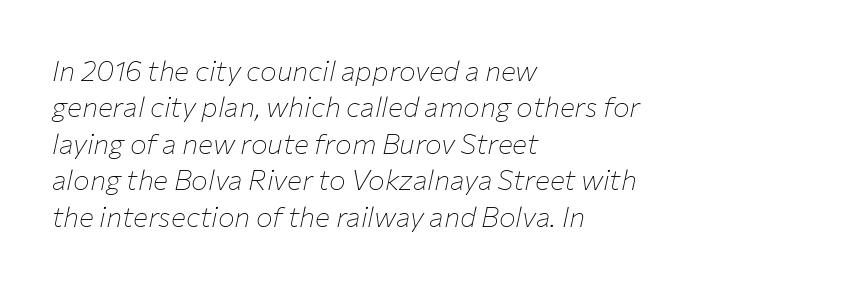
Q: Is the text bold? A: No.
Q: Is the text italic (slanted)? A: Yes, it leans right by about 12 degrees.
Q: Is the text underlined? A: No.
Q: How is the paragraph aligned? A: Left-aligned.
Q: Is the spacing between letters normal or unusually wide? A: Normal.
Q: Is the spacing between lines tight, normal or loose? A: Normal.
Q: Width (condensed, normal, or wide)? A: Normal.
Q: Stroke contrast? A: Low.
Q: x-height? A: Medium.
Q: Monospaced? A: No.
